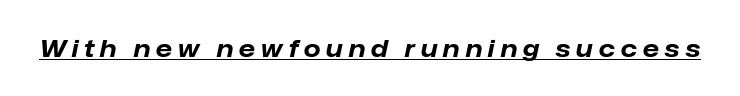
The image shows 24 px bold type, italic (leaning right); set unusually wide letter spacing (+0.24 em), underlined.
